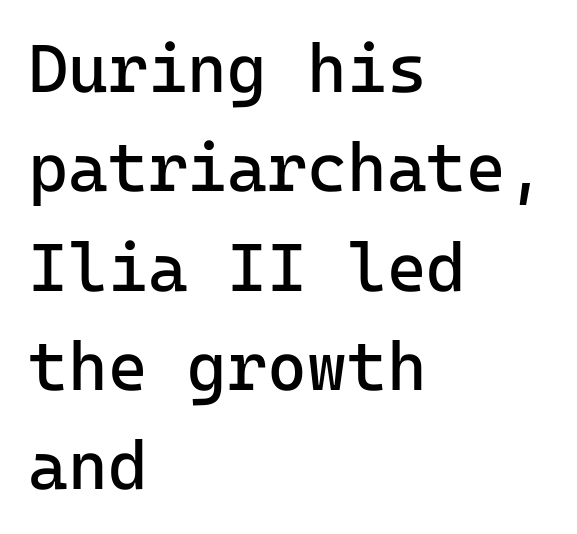
The image shows 68 px regular-weight sans-serif type, upright; set left-aligned, normal line spacing (1.46x), normal letter spacing, not underlined; low stroke contrast and a medium x-height.
